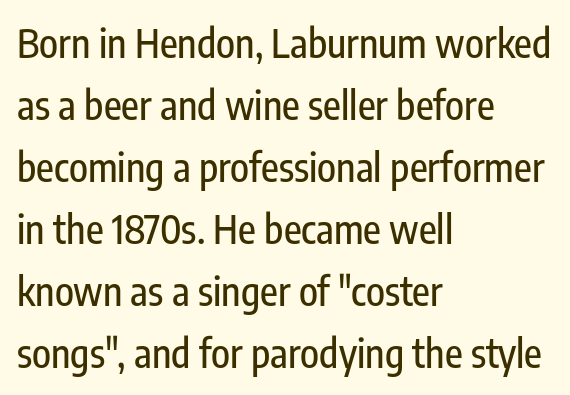
The image shows 39 px condensed sans-serif type, upright; set left-aligned, normal line spacing (1.59x), normal letter spacing, not underlined; low stroke contrast and a medium x-height.
